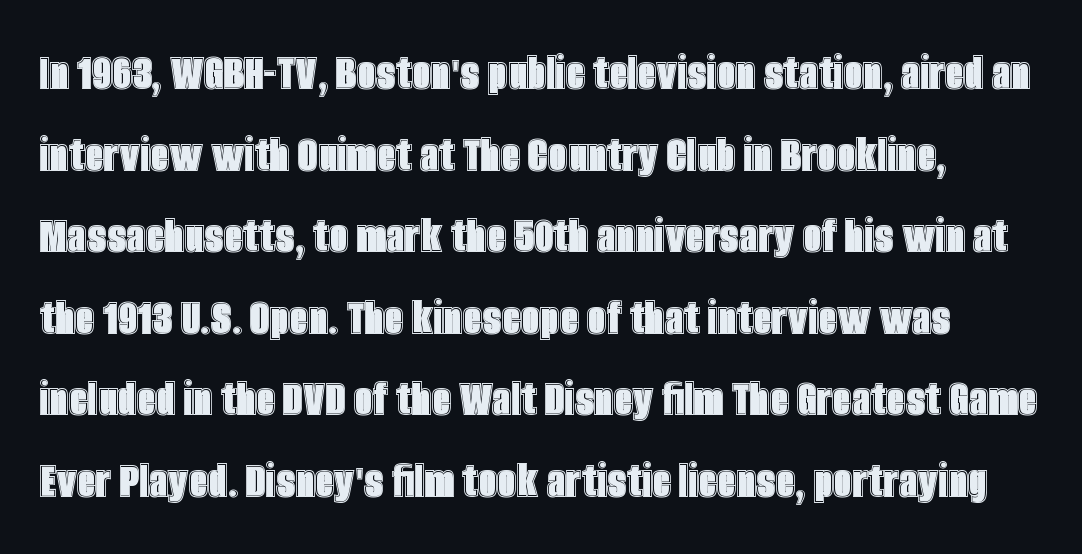
The image shows 54 px condensed type, upright; set normal line spacing (1.51x), normal letter spacing, not underlined; a large x-height.
